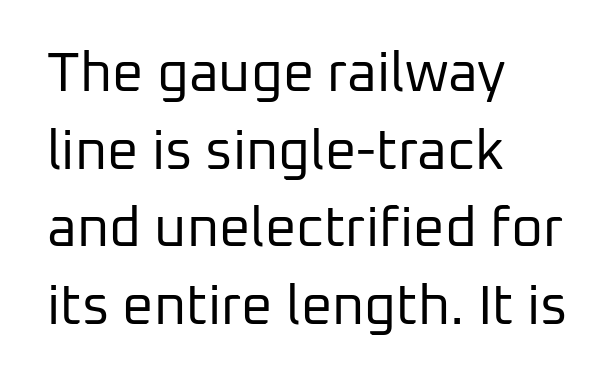
Q: Is the text bold? A: No.
Q: Is the text italic (slanted)? A: No, it is upright.
Q: Is the typeface a serif or a sans-serif typeface? A: Sans-serif.
Q: Is the text underlined? A: No.
Q: How is the paragraph aligned? A: Left-aligned.
Q: Is the spacing between letters normal or unusually wide? A: Normal.
Q: Is the spacing between lines tight, normal or loose? A: Normal.
Q: Width (condensed, normal, or wide)? A: Normal.
Q: Stroke contrast? A: Low.
Q: x-height? A: Medium.
Q: Monospaced? A: No.
